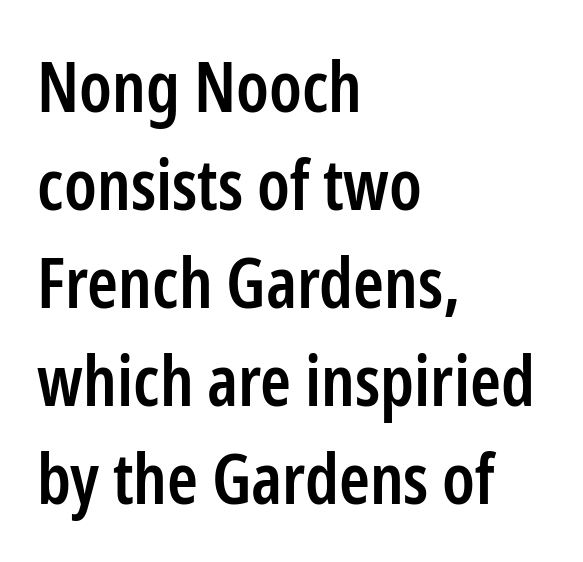
{"serif": "no", "italic": "no", "bold": "semi", "weight": "semibold", "width": "condensed", "stroke_contrast": "low", "x_height": "medium", "monospaced": "no", "underline": "no", "align": "left", "line_spacing": "normal", "line_spacing_ratio": 1.4, "letter_spacing": "normal", "letter_spacing_em": 0.0, "glyph_px": 70}
